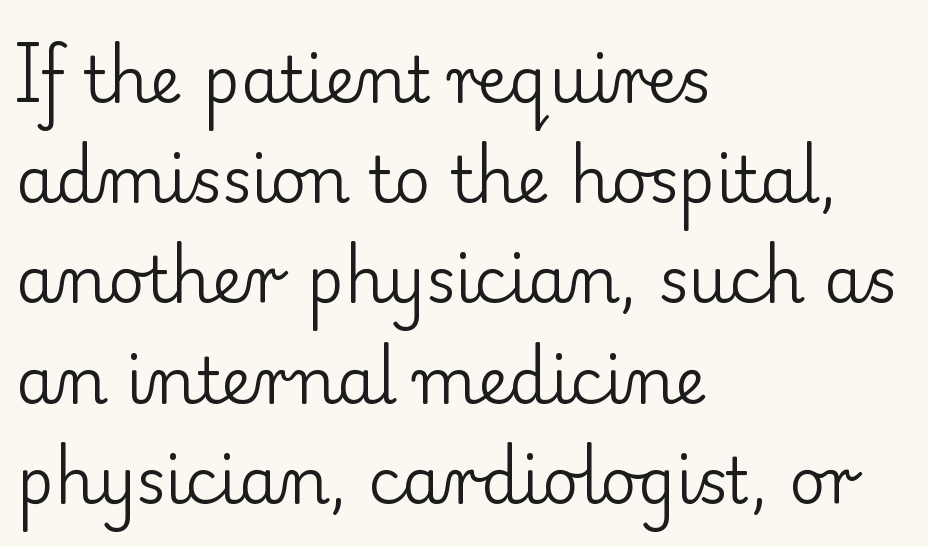
The image shows 63 px regular-weight serif type, upright; set left-aligned, normal line spacing (1.59x), normal letter spacing, not underlined; low stroke contrast and a small x-height.
